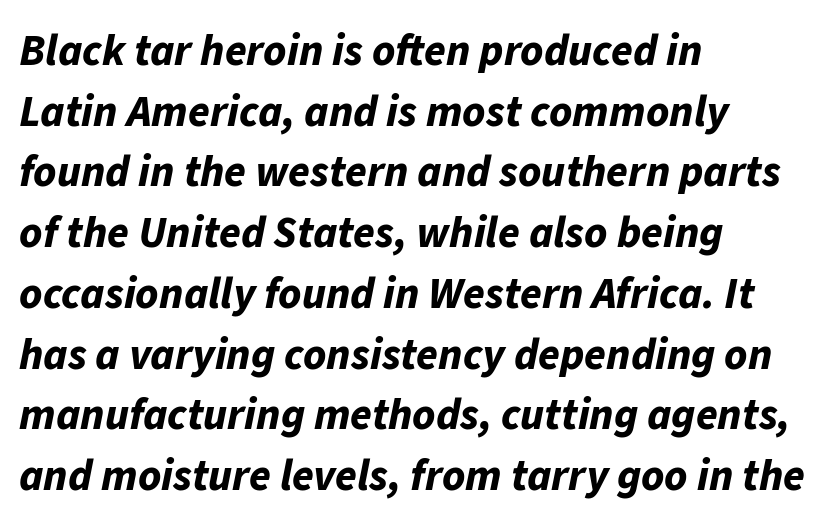
The image shows 44 px bold type, italic (leaning right); set left-aligned, normal line spacing (1.38x), normal letter spacing, not underlined; low stroke contrast and a medium x-height.
